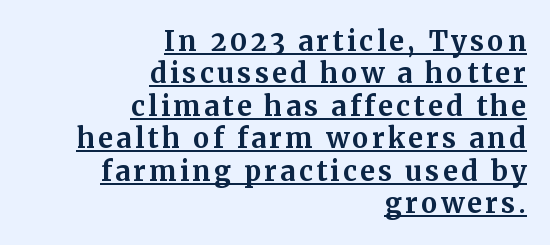
{"italic": "no", "bold": "yes", "underline": "yes", "align": "right", "line_spacing_ratio": 1.2, "glyph_px": 27}
